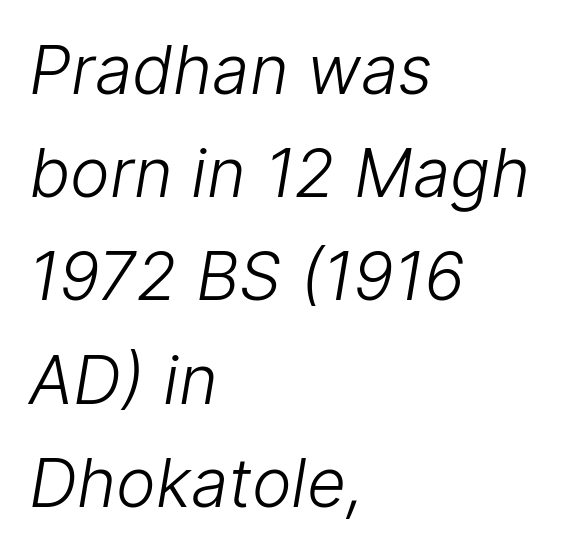
{"serif": "no", "bold": "no", "weight": "light", "width": "normal", "stroke_contrast": "low", "x_height": "medium", "monospaced": "no", "underline": "no", "align": "left", "line_spacing": "normal", "line_spacing_ratio": 1.54, "letter_spacing": "normal", "letter_spacing_em": 0.0, "glyph_px": 67}
